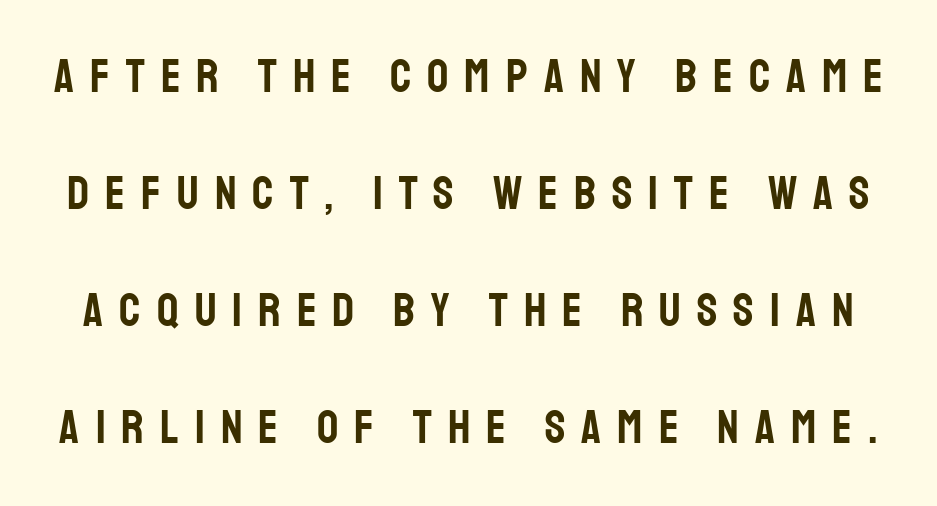
{"serif": "no", "italic": "no", "width": "condensed", "stroke_contrast": "low", "x_height": "large", "monospaced": "no", "underline": "no", "line_spacing": "loose", "line_spacing_ratio": 2.49, "letter_spacing": "wide", "letter_spacing_em": 0.34, "glyph_px": 47}
